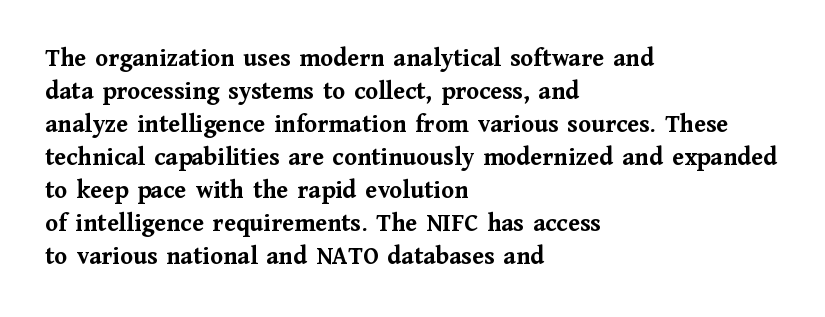
The leading is moderate, giving the passage an even texture. A dark, heavy texture on the line: the type is bold. Descenders hang freely into open space. Letter spacing: default. Notice how the passage keeps a crisp vertical edge on the left only. This is roman type, the default non-slanted kind.
